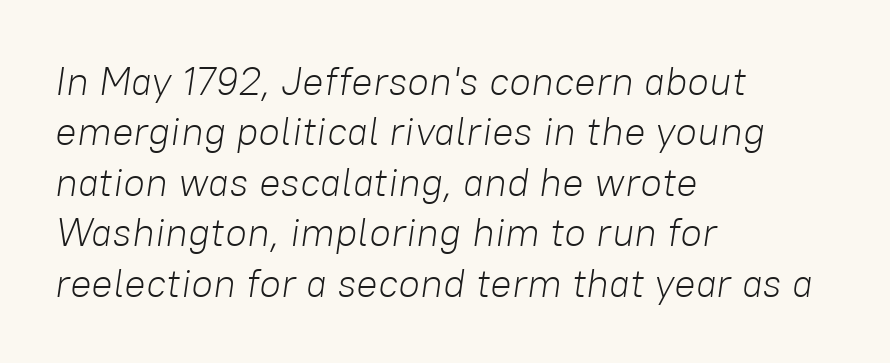
{"italic": "yes", "lean": "right", "slant_degrees": 8, "bold": "no", "weight": "light", "width": "normal", "stroke_contrast": "low", "x_height": "medium", "monospaced": "no", "underline": "no", "align": "left", "line_spacing": "normal", "line_spacing_ratio": 1.26, "letter_spacing": "normal", "letter_spacing_em": 0.0, "glyph_px": 40}
